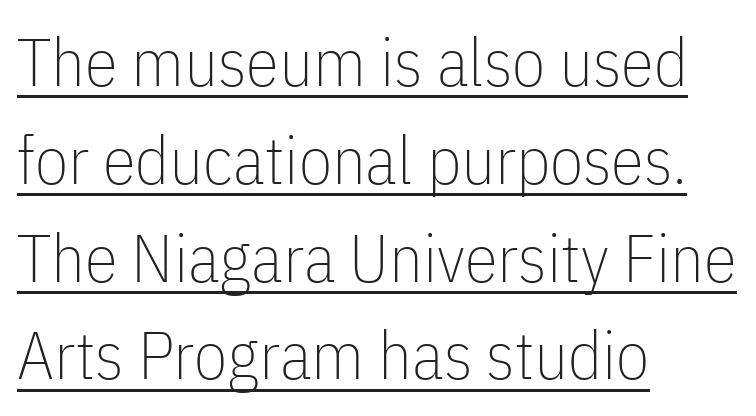
The image shows 67 px thin, condensed sans-serif type, upright; set left-aligned, normal line spacing (1.46x), normal letter spacing, underlined; low stroke contrast and a medium x-height.
